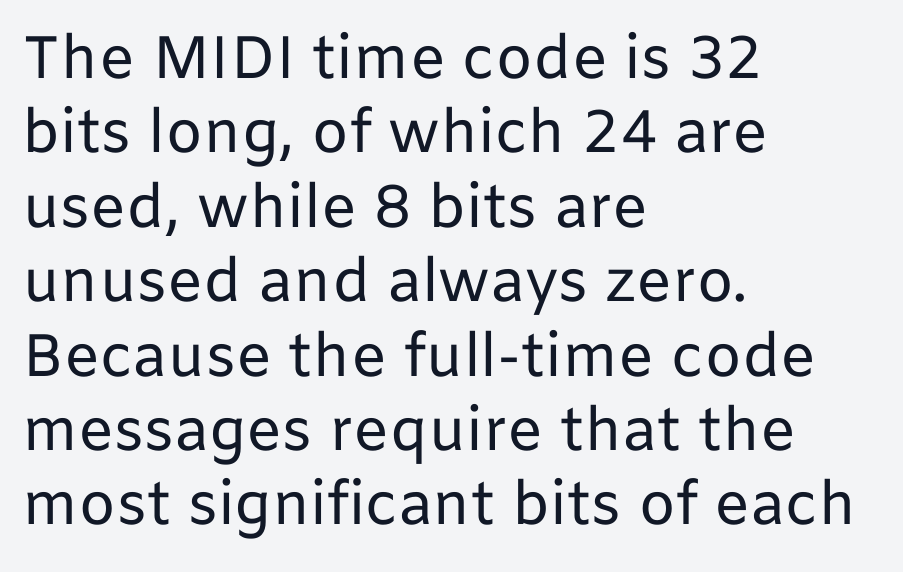
Q: Is the text bold? A: No.
Q: Is the text italic (slanted)? A: No, it is upright.
Q: Is the typeface a serif or a sans-serif typeface? A: Sans-serif.
Q: Is the text underlined? A: No.
Q: How is the paragraph aligned? A: Left-aligned.
Q: Is the spacing between letters normal or unusually wide? A: Normal.
Q: Width (condensed, normal, or wide)? A: Normal.
Q: Stroke contrast? A: Low.
Q: x-height? A: Medium.
Q: Monospaced? A: No.
